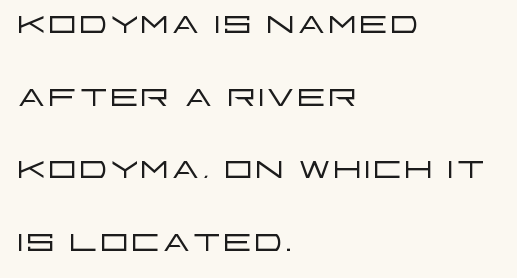
{"serif": "no", "italic": "no", "bold": "no", "weight": "light", "width": "wide", "stroke_contrast": "low", "x_height": "large", "monospaced": "no", "underline": "no", "align": "left", "line_spacing": "normal", "line_spacing_ratio": 1.58, "letter_spacing": "normal", "letter_spacing_em": 0.0, "glyph_px": 46}
